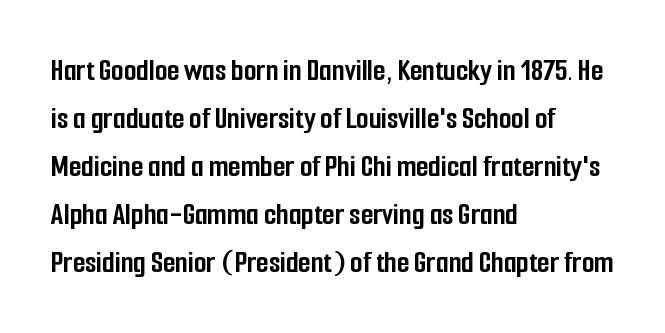
The image shows 32 px semibold, condensed sans-serif type, upright; set left-aligned, normal line spacing (1.5x), normal letter spacing, not underlined; low stroke contrast and a medium x-height.
